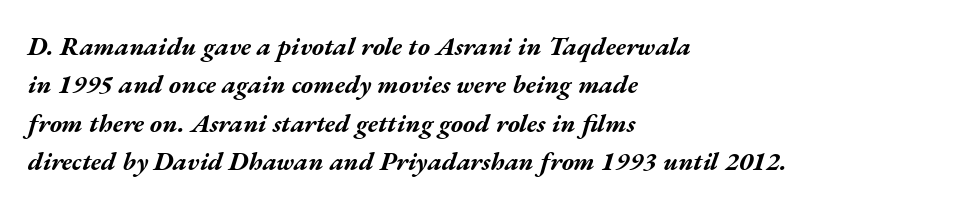
The image shows 26 px bold type, italic (leaning right); set left-aligned, normal line spacing (1.48x), normal letter spacing, not underlined.
